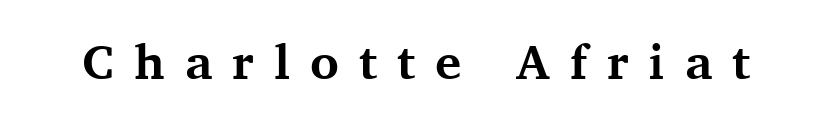
{"serif": "yes", "italic": "no", "bold": "yes", "weight": "bold", "width": "normal", "stroke_contrast": "medium", "x_height": "medium", "monospaced": "no", "underline": "no", "letter_spacing": "wide", "letter_spacing_em": 0.41, "glyph_px": 49}
